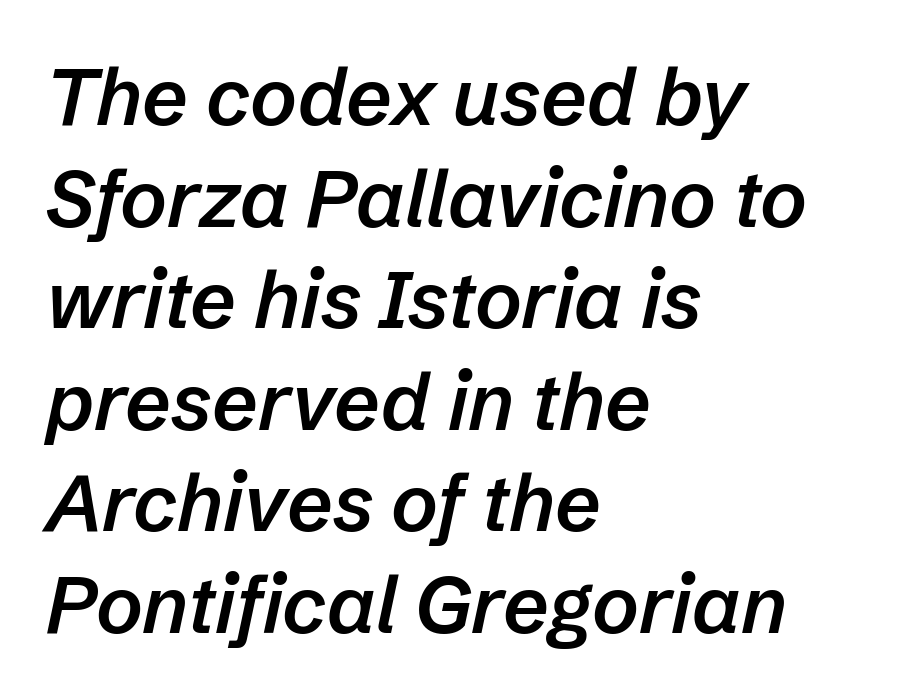
Q: Is the text bold? A: Semi-bold.
Q: Is the text italic (slanted)? A: Yes, it leans right by about 12 degrees.
Q: Is the text underlined? A: No.
Q: How is the paragraph aligned? A: Left-aligned.
Q: Is the spacing between letters normal or unusually wide? A: Normal.
Q: Is the spacing between lines tight, normal or loose? A: Normal.
Q: Width (condensed, normal, or wide)? A: Normal.
Q: Stroke contrast? A: Low.
Q: x-height? A: Medium.
Q: Monospaced? A: No.
